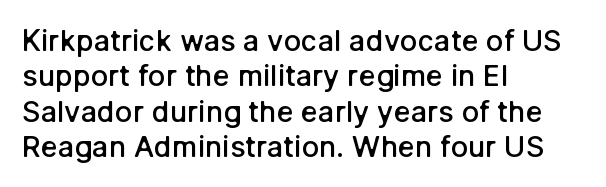
{"serif": "no", "italic": "no", "bold": "semi", "weight": "semibold", "width": "normal", "stroke_contrast": "low", "x_height": "medium", "monospaced": "no", "underline": "no", "align": "left", "line_spacing_ratio": 1.22, "letter_spacing": "normal", "letter_spacing_em": 0.0, "glyph_px": 29}
